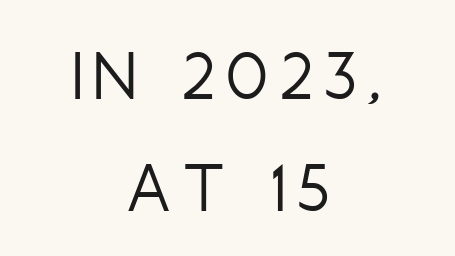
Q: Is the text bold? A: No.
Q: Is the text italic (slanted)? A: No, it is upright.
Q: Is the typeface a serif or a sans-serif typeface? A: Sans-serif.
Q: Is the text underlined? A: No.
Q: How is the paragraph aligned? A: Centered.
Q: Is the spacing between lines tight, normal or loose? A: Normal.
Q: Width (condensed, normal, or wide)? A: Condensed.
Q: Stroke contrast? A: Low.
Q: x-height? A: Large.
Q: Monospaced? A: No.
